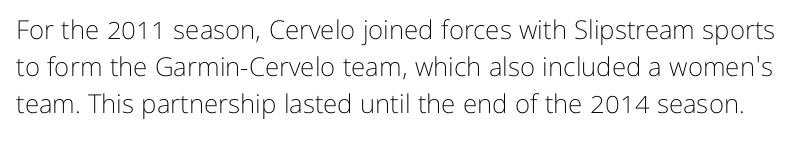
{"italic": "no", "bold": "no", "underline": "no", "line_spacing": "normal", "line_spacing_ratio": 1.42, "letter_spacing": "normal", "letter_spacing_em": 0.0, "glyph_px": 26}
